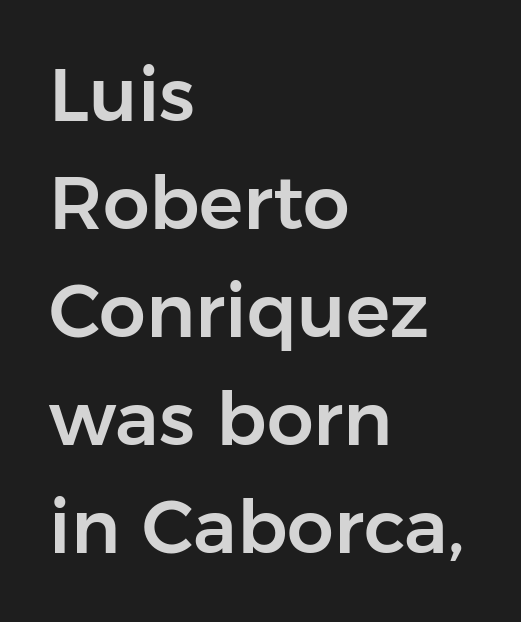
{"serif": "no", "italic": "no", "width": "normal", "stroke_contrast": "low", "x_height": "medium", "monospaced": "no", "underline": "no", "align": "left", "line_spacing": "normal", "line_spacing_ratio": 1.46, "letter_spacing": "normal", "letter_spacing_em": 0.0, "glyph_px": 74}
